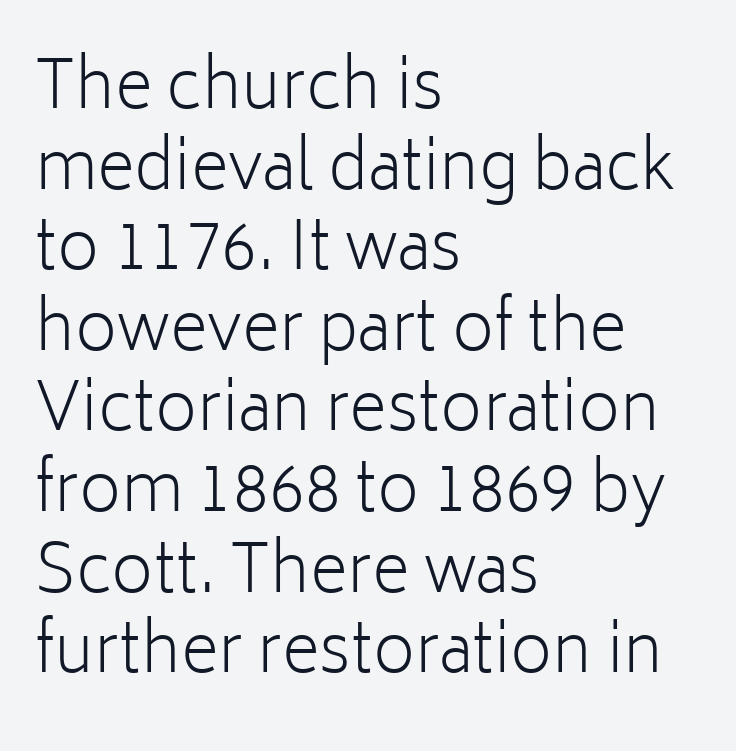
A bare baseline throughout the passage. The typesetting does not lean heavy: it is not bold. The rendering keeps characters at their native spacing. You can tell from the bare stems that sans-serif type was used.
